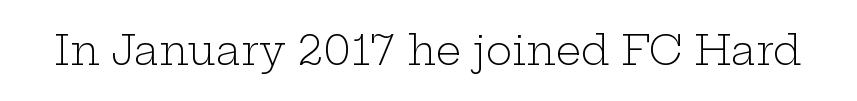
{"serif": "yes", "italic": "no", "bold": "no", "weight": "light", "width": "wide", "stroke_contrast": "low", "x_height": "medium", "monospaced": "no", "underline": "no", "letter_spacing": "normal", "letter_spacing_em": 0.0, "glyph_px": 40}
